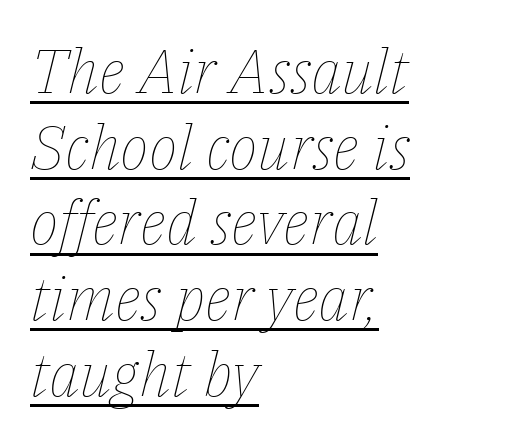
Caption: multi-line text, flush left, ragged right. A typesetter would mark this as italic. This rendering features underlined lettering. The gaps between neighbouring characters are ordinary and unremarkable. Looks like regular typesetting: each glyph gets only the width it needs. The strokes carry an ordinary text weight at most.
